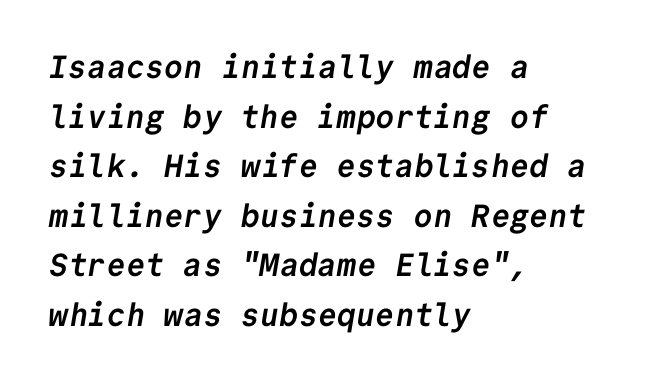
The image shows 32 px semibold sans-serif type, monospaced; set left-aligned, normal line spacing (1.55x), normal letter spacing, not underlined; low stroke contrast and a medium x-height.
